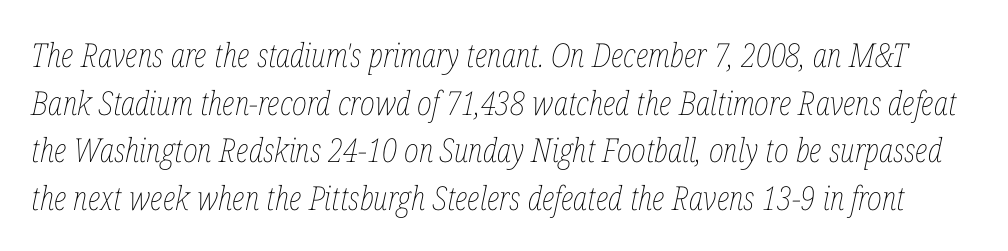
The image shows 33 px thin, condensed type, italic (leaning right); set normal line spacing (1.44x), normal letter spacing, not underlined; low stroke contrast and a medium x-height.
